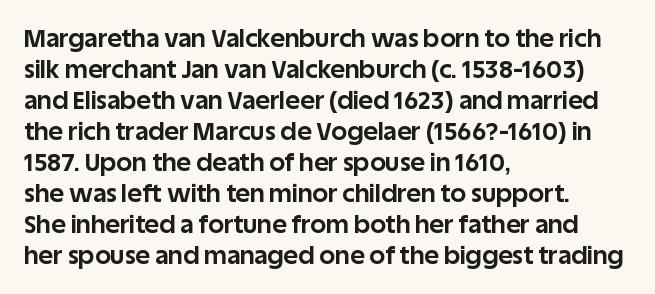
The image shows 25 px bold type, upright; set left-aligned, line spacing 1.24x, normal letter spacing, not underlined.
